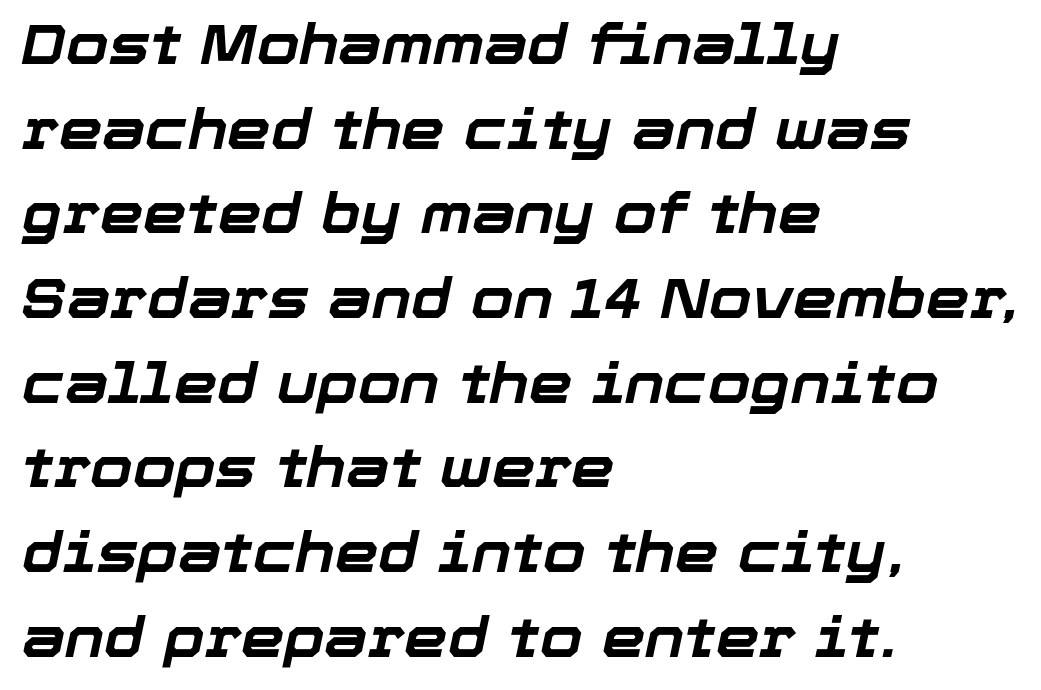
{"italic": "yes", "lean": "right", "slant_degrees": 12, "bold": "yes", "weight": "bold", "width": "normal", "stroke_contrast": "low", "x_height": "medium", "monospaced": "no", "underline": "no", "align": "left", "line_spacing": "normal", "line_spacing_ratio": 1.54, "letter_spacing": "normal", "letter_spacing_em": 0.0, "glyph_px": 55}
